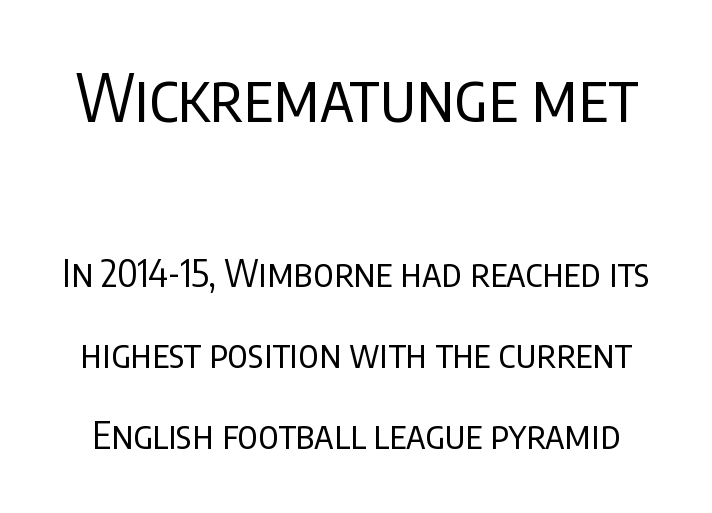
The image shows 66 px regular-weight, condensed sans-serif type, upright; set loose line spacing (2.13x), normal letter spacing, not underlined; the first (top) block is 1.74x larger; low stroke contrast and a large x-height.
